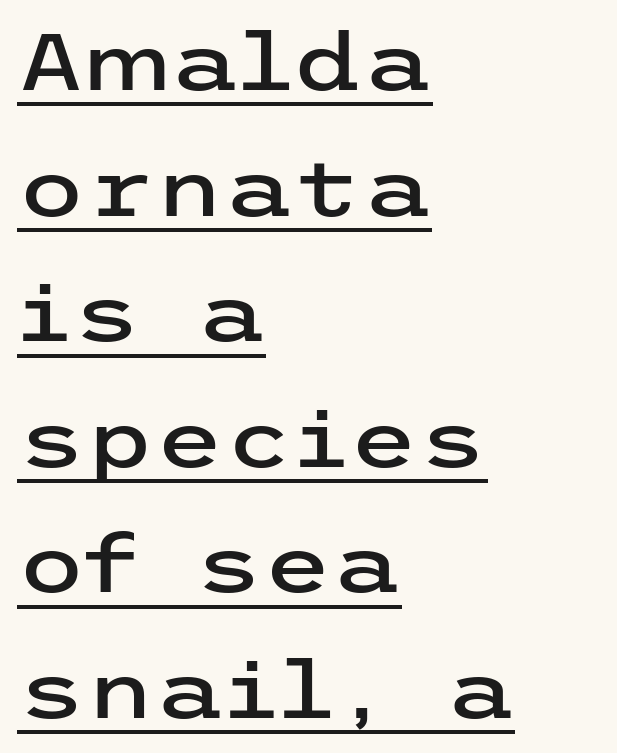
Q: Is the text italic (slanted)? A: No, it is upright.
Q: Is the typeface a serif or a sans-serif typeface? A: Sans-serif.
Q: Is the text underlined? A: Yes.
Q: How is the paragraph aligned? A: Left-aligned.
Q: Is the spacing between letters normal or unusually wide? A: Normal.
Q: Is the spacing between lines tight, normal or loose? A: Normal.
Q: Width (condensed, normal, or wide)? A: Wide.
Q: Stroke contrast? A: Low.
Q: x-height? A: Medium.
